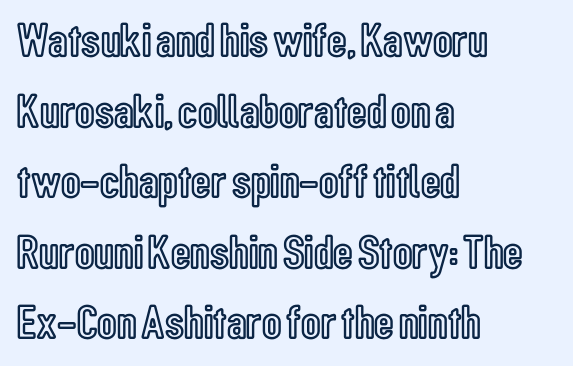
Q: Is the text italic (slanted)? A: No, it is upright.
Q: Is the text underlined? A: No.
Q: How is the paragraph aligned? A: Left-aligned.
Q: Is the spacing between letters normal or unusually wide? A: Normal.
Q: Is the spacing between lines tight, normal or loose? A: Normal.
Q: Width (condensed, normal, or wide)? A: Condensed.
Q: x-height? A: Medium.
Q: Monospaced? A: No.
